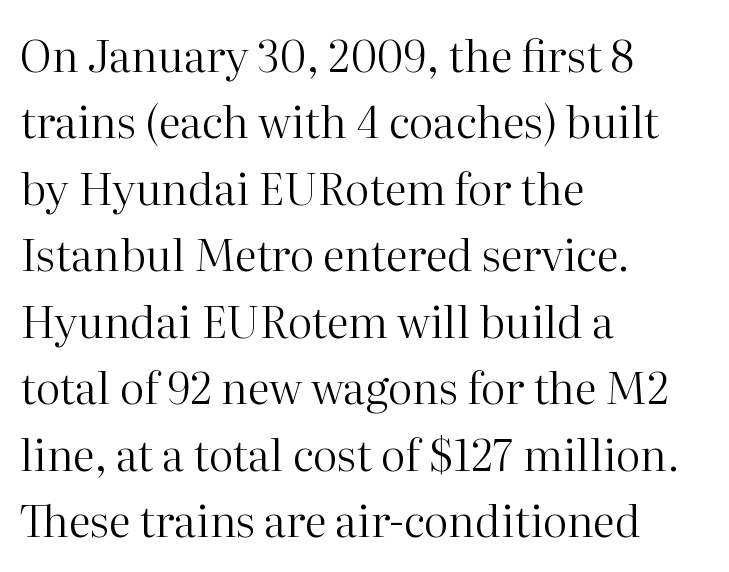
Q: Is the text bold? A: No.
Q: Is the text italic (slanted)? A: No, it is upright.
Q: Is the typeface a serif or a sans-serif typeface? A: Serif.
Q: Is the text underlined? A: No.
Q: How is the paragraph aligned? A: Left-aligned.
Q: Is the spacing between letters normal or unusually wide? A: Normal.
Q: Is the spacing between lines tight, normal or loose? A: Normal.
Q: Width (condensed, normal, or wide)? A: Normal.
Q: Stroke contrast? A: High.
Q: x-height? A: Medium.
Q: Monospaced? A: No.
